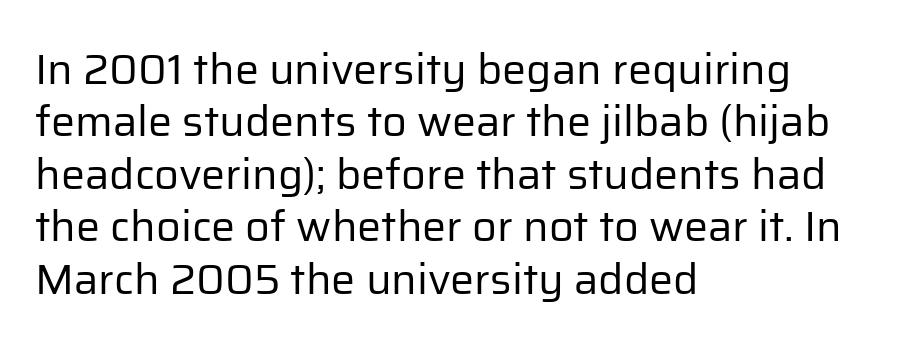
{"serif": "no", "italic": "no", "bold": "no", "weight": "regular", "width": "normal", "stroke_contrast": "low", "x_height": "medium", "monospaced": "no", "underline": "no", "align": "left", "line_spacing_ratio": 1.22, "letter_spacing": "normal", "letter_spacing_em": 0.0, "glyph_px": 43}
